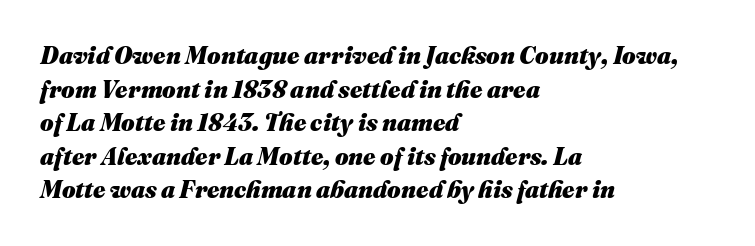
The image shows 24 px bold type, italic (leaning right); set left-aligned, normal line spacing (1.4x), normal letter spacing, not underlined.
